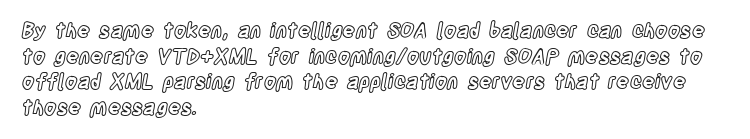
{"underline": "no", "align": "left", "line_spacing": "normal", "line_spacing_ratio": 1.28, "letter_spacing": "normal", "letter_spacing_em": 0.0, "glyph_px": 20}
